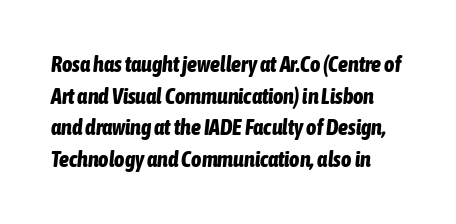
The image shows 22 px bold type, italic (leaning right); set normal line spacing (1.44x), normal letter spacing, not underlined.
